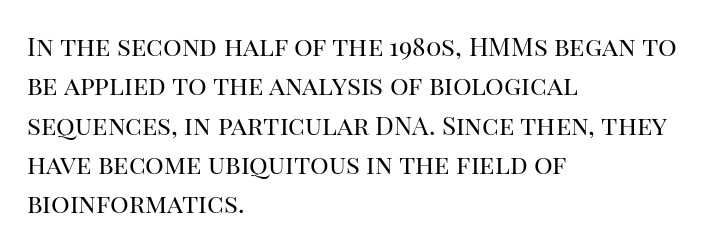
The image shows 26 px text type, upright; set left-aligned, normal line spacing (1.51x), normal letter spacing, not underlined.
